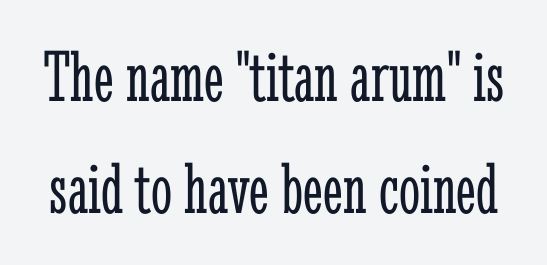
{"serif": "yes", "italic": "no", "bold": "no", "weight": "light", "width": "condensed", "stroke_contrast": "low", "x_height": "medium", "monospaced": "no", "underline": "no", "line_spacing": "normal", "line_spacing_ratio": 1.49, "letter_spacing": "normal", "letter_spacing_em": 0.0, "glyph_px": 75}
